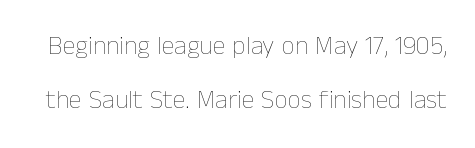
Q: Is the text bold? A: No.
Q: Is the text italic (slanted)? A: No, it is upright.
Q: Is the text underlined? A: No.
Q: Is the spacing between letters normal or unusually wide? A: Normal.
Q: Is the spacing between lines tight, normal or loose? A: Loose.
